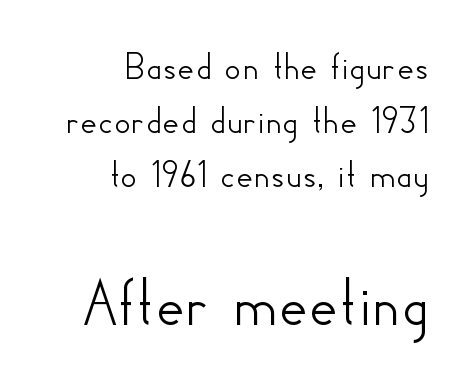
{"serif": "no", "italic": "no", "width": "normal", "stroke_contrast": "low", "x_height": "small", "monospaced": "no", "underline": "no", "align": "right", "line_spacing": "normal", "line_spacing_ratio": 1.32, "letter_spacing": "normal", "letter_spacing_em": 0.0, "larger_block": "second", "size_ratio": 1.73, "glyph_px": 71}
